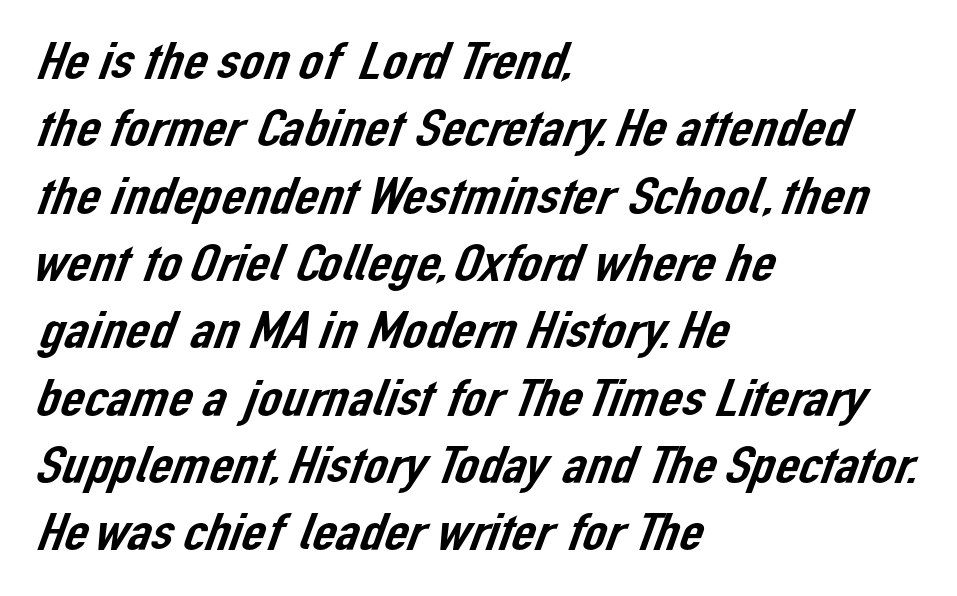
The image shows 53 px sans-serif type; set left-aligned, normal line spacing (1.27x), normal letter spacing, not underlined; low stroke contrast and a medium x-height.
